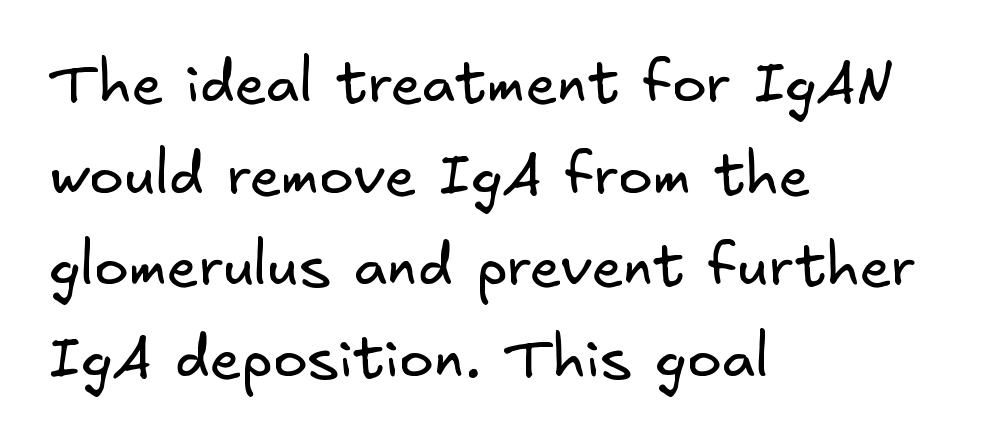
The image shows 58 px regular-weight sans-serif type; set left-aligned, normal line spacing (1.58x), normal letter spacing, not underlined; low stroke contrast and a small x-height.
